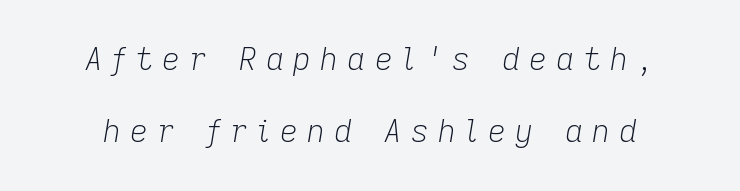
The image shows 31 px light type, italic (leaning right); set loose line spacing (2.33x), unusually wide letter spacing (+0.3 em), not underlined; low stroke contrast and a medium x-height.
